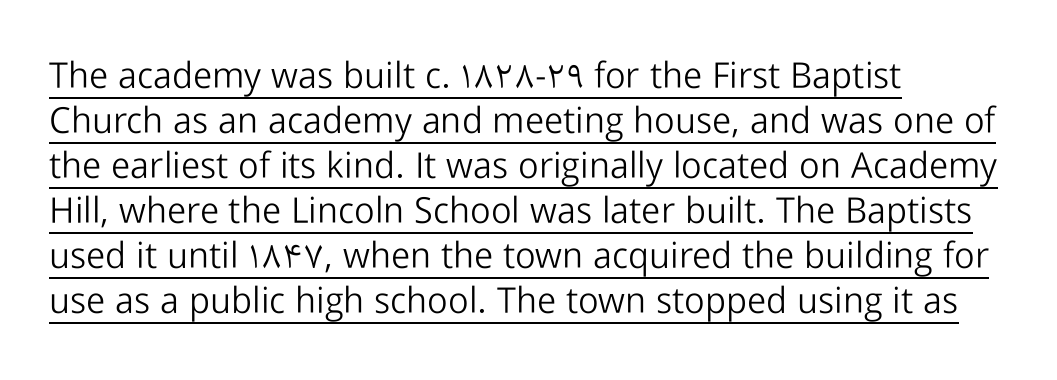
{"serif": "no", "italic": "no", "bold": "no", "weight": "light", "width": "normal", "stroke_contrast": "low", "x_height": "medium", "monospaced": "no", "underline": "yes", "align": "left", "line_spacing": "normal", "line_spacing_ratio": 1.25, "letter_spacing": "normal", "letter_spacing_em": 0.0, "glyph_px": 36}
